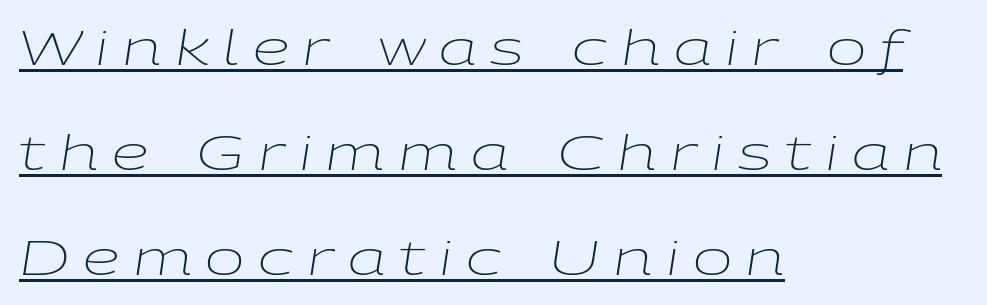
The axis of the letterforms is tilted away from vertical. This sample has the flowing, uneven cadence of proportional lettering. Each stroke keeps to a modest, everyday thickness or less. The lines are quadded left. Students, note that the glyphs here are deliberately spaced far apart.
